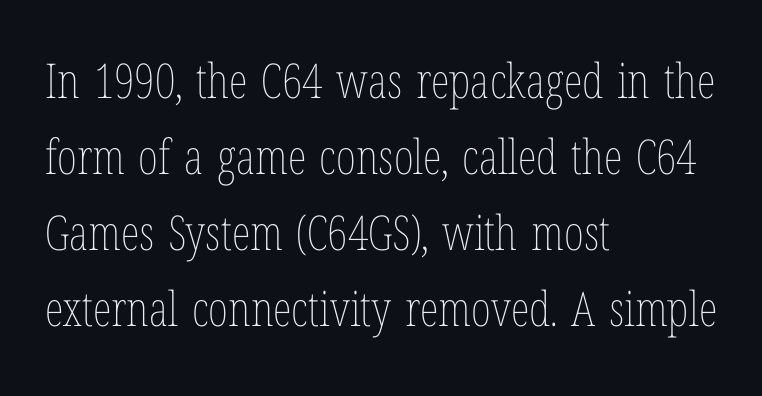
The image shows 48 px thin, condensed type, upright; set left-aligned, normal line spacing (1.58x), normal letter spacing, not underlined; low stroke contrast and a medium x-height.
